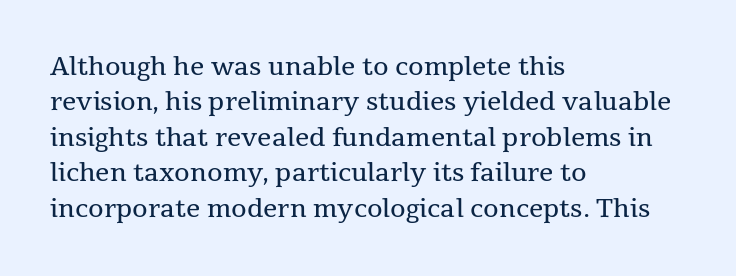
Plain, unruled lines of type. Is the type heavy? It reads as light-to-regular instead. Interline gaps are of average width in this sample. In terms of posture, this sample is upright. These lines are set flush left with a ragged right edge. Nothing unusual about the tracking: characters are spaced as the font intends.
